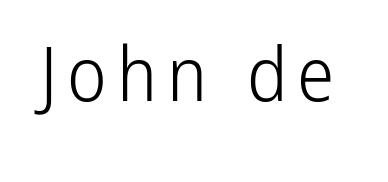
{"serif": "no", "italic": "no", "bold": "no", "weight": "light", "width": "condensed", "stroke_contrast": "low", "x_height": "medium", "monospaced": "no", "underline": "no", "glyph_px": 75}
